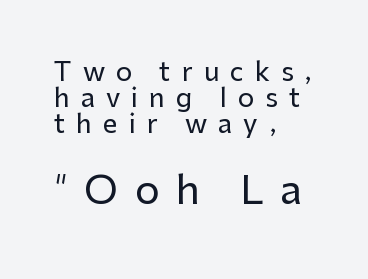
Q: Is the text italic (slanted)? A: No, it is upright.
Q: Is the typeface a serif or a sans-serif typeface? A: Sans-serif.
Q: Is the text underlined? A: No.
Q: How is the paragraph aligned? A: Left-aligned.
Q: Is the spacing between letters normal or unusually wide? A: Unusually wide.
Q: Is the spacing between lines tight, normal or loose? A: Tight.
Q: Which block of text is set in a larger size, the first (top) or the second (bottom)? A: The second (bottom) one.
Q: Width (condensed, normal, or wide)? A: Normal.
Q: Stroke contrast? A: Low.
Q: x-height? A: Medium.
Q: Monospaced? A: No.
